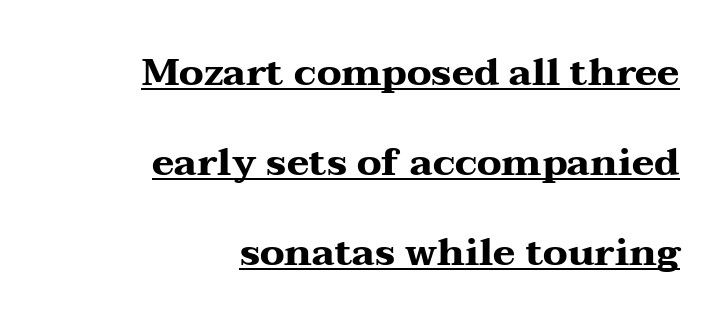
Q: Is the text bold? A: Yes.
Q: Is the text italic (slanted)? A: No, it is upright.
Q: Is the typeface a serif or a sans-serif typeface? A: Serif.
Q: Is the text underlined? A: Yes.
Q: How is the paragraph aligned? A: Right-aligned.
Q: Is the spacing between letters normal or unusually wide? A: Normal.
Q: Is the spacing between lines tight, normal or loose? A: Loose.
Q: Width (condensed, normal, or wide)? A: Wide.
Q: Stroke contrast? A: Medium.
Q: x-height? A: Medium.
Q: Monospaced? A: No.
